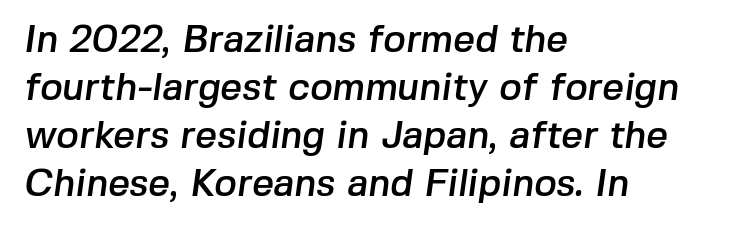
Q: Is the typeface a serif or a sans-serif typeface? A: Sans-serif.
Q: Is the text underlined? A: No.
Q: How is the paragraph aligned? A: Left-aligned.
Q: Is the spacing between letters normal or unusually wide? A: Normal.
Q: Is the spacing between lines tight, normal or loose? A: Normal.
Q: Width (condensed, normal, or wide)? A: Normal.
Q: Stroke contrast? A: Low.
Q: x-height? A: Medium.
Q: Monospaced? A: No.
